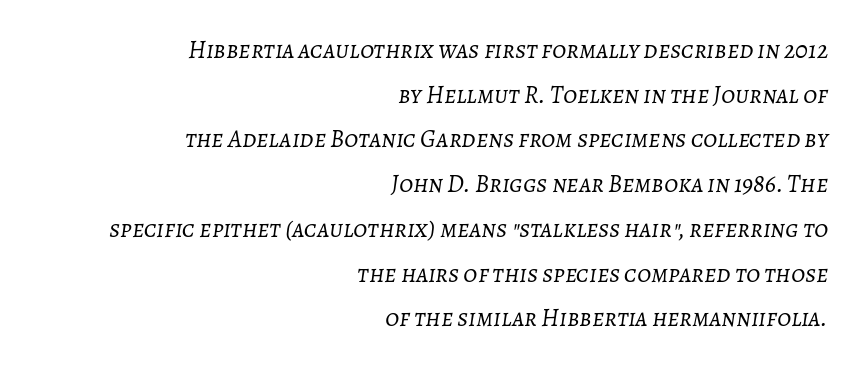
Q: Is the text bold? A: No.
Q: Is the text italic (slanted)? A: Yes, it leans right by about 7 degrees.
Q: Is the text underlined? A: No.
Q: How is the paragraph aligned? A: Right-aligned.
Q: Is the spacing between letters normal or unusually wide? A: Normal.
